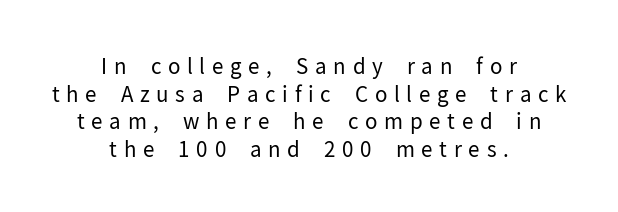
The image shows 21 px text type, upright; set centered, normal line spacing (1.32x), unusually wide letter spacing (+0.32 em), not underlined.
